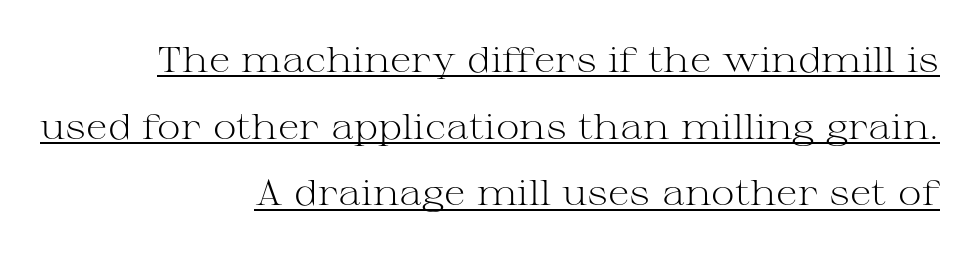
{"serif": "yes", "italic": "no", "bold": "no", "weight": "light", "width": "wide", "stroke_contrast": "medium", "x_height": "medium", "monospaced": "no", "underline": "yes", "align": "right", "line_spacing_ratio": 1.85, "letter_spacing": "normal", "letter_spacing_em": 0.0, "glyph_px": 36}
